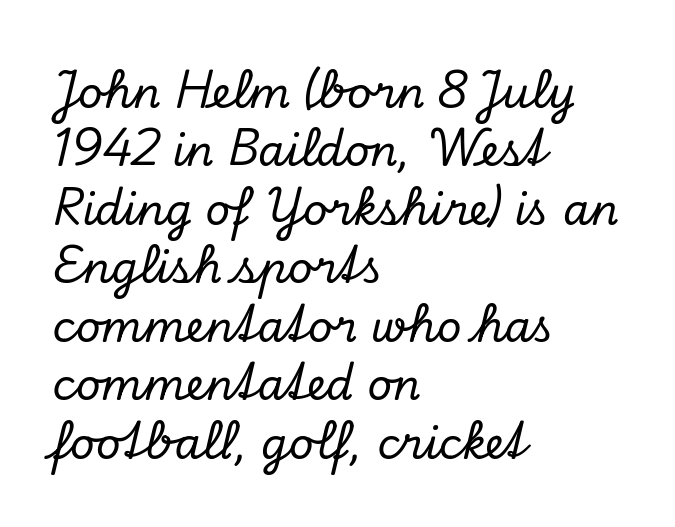
Q: Is the text italic (slanted)? A: Yes, it leans right by about 13 degrees.
Q: Is the typeface a serif or a sans-serif typeface? A: Serif.
Q: Is the text underlined? A: No.
Q: How is the paragraph aligned? A: Left-aligned.
Q: Is the spacing between letters normal or unusually wide? A: Normal.
Q: Is the spacing between lines tight, normal or loose? A: Normal.
Q: Width (condensed, normal, or wide)? A: Normal.
Q: Stroke contrast? A: Low.
Q: x-height? A: Small.
Q: Monospaced? A: No.
